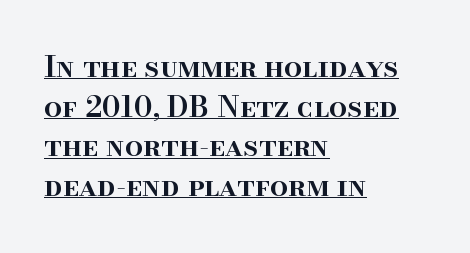
{"serif": "yes", "italic": "no", "bold": "semi", "weight": "semibold", "width": "normal", "stroke_contrast": "high", "x_height": "small", "monospaced": "no", "underline": "yes", "align": "left", "line_spacing": "normal", "line_spacing_ratio": 1.37, "letter_spacing": "normal", "letter_spacing_em": 0.0, "glyph_px": 29}
